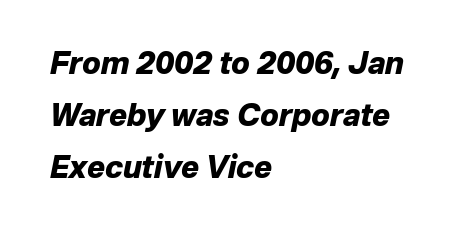
Q: Is the text bold? A: Yes.
Q: Is the text italic (slanted)? A: Yes, it leans right by about 12 degrees.
Q: Is the text underlined? A: No.
Q: How is the paragraph aligned? A: Left-aligned.
Q: Is the spacing between letters normal or unusually wide? A: Normal.
Q: Width (condensed, normal, or wide)? A: Normal.
Q: Stroke contrast? A: Low.
Q: x-height? A: Medium.
Q: Monospaced? A: No.
